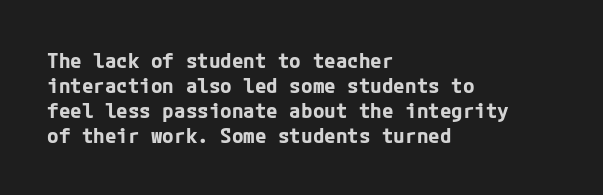
The image shows 21 px bold type, upright; set left-aligned, line spacing 1.19x, normal letter spacing, not underlined.
